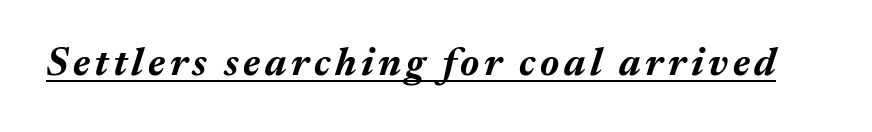
The sample's only ornament is a line tracing under the words. Here the designer chose a conventional face with non-uniform glyph widths. In terms of weight, the rendering is a true, heavy bold. Designer's note — italics engaged.
